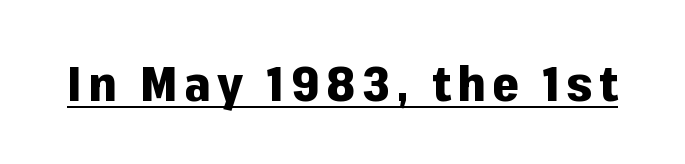
This sample has the flowing, uneven cadence of proportional lettering. In terms of weight, the rendering is a true, heavy bold. Is this a sans? Yes — the strokes have no serifs. The lettering is marked with a stroke running underneath it. The lettering stays uniformly vertical, giving the passage a roman look.
